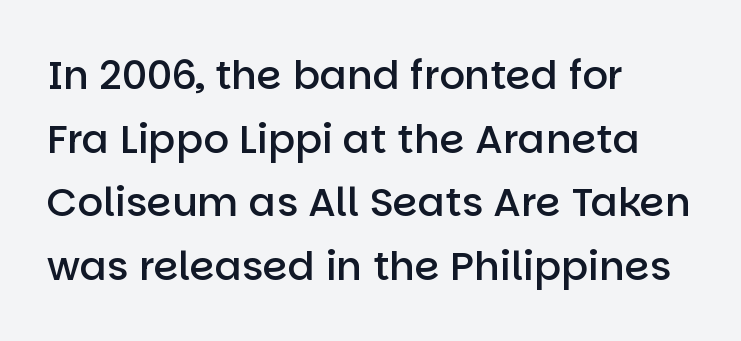
{"serif": "no", "italic": "no", "bold": "semi", "weight": "semibold", "width": "normal", "stroke_contrast": "low", "x_height": "large", "monospaced": "no", "underline": "no", "align": "left", "line_spacing": "normal", "line_spacing_ratio": 1.59, "letter_spacing": "normal", "letter_spacing_em": 0.0, "glyph_px": 40}
